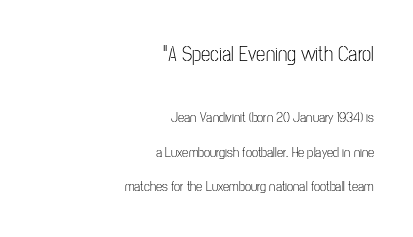
{"italic": "no", "bold": "no", "underline": "no", "align": "right", "line_spacing": "loose", "line_spacing_ratio": 2.45, "letter_spacing": "normal", "letter_spacing_em": 0.0, "larger_block": "first", "size_ratio": 1.5, "glyph_px": 21}
